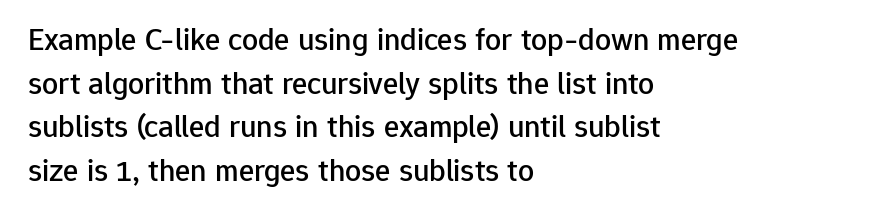
Spacing verdict: proportional, widths tailored to each character. Horizontally, the lines are justified to the leading edge only. The words here are not underlined. Spacing between characters is what you'd get straight out of the box. The lettering holds an erect, upright posture throughout. The face used here is a sans, in the tradition of grotesques and geometrics.
